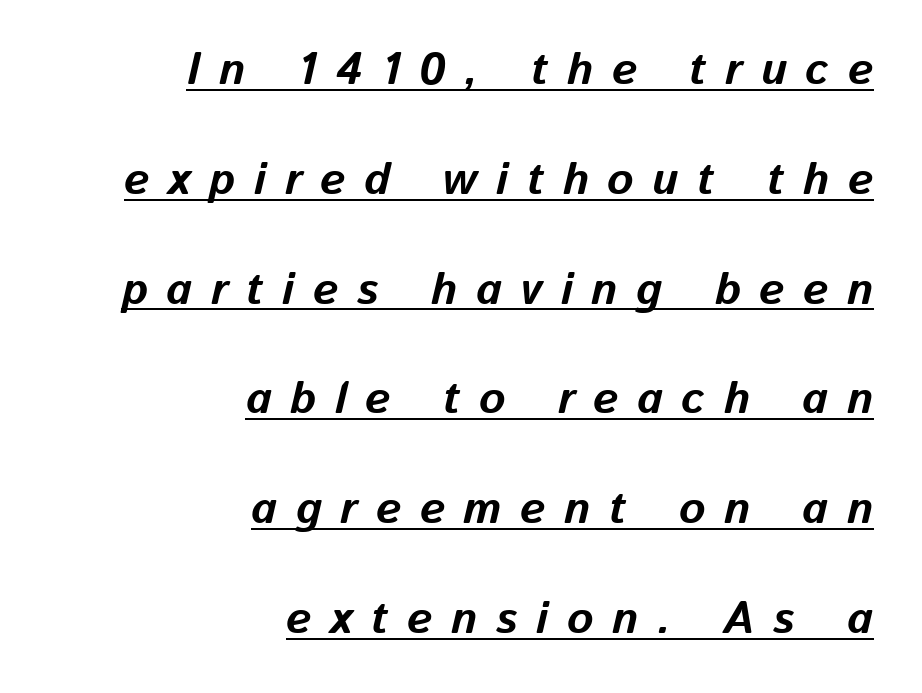
{"italic": "yes", "lean": "right", "slant_degrees": 13, "bold": "yes", "weight": "bold", "width": "normal", "stroke_contrast": "low", "x_height": "medium", "monospaced": "no", "underline": "yes", "align": "right", "line_spacing": "loose", "line_spacing_ratio": 2.44, "letter_spacing": "wide", "letter_spacing_em": 0.41, "glyph_px": 45}
